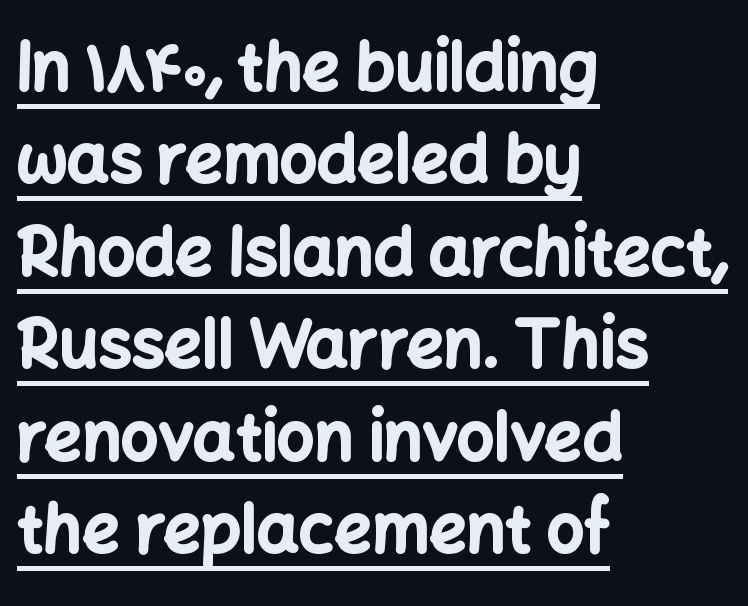
Q: Is the text bold? A: Yes.
Q: Is the text italic (slanted)? A: No, it is upright.
Q: Is the typeface a serif or a sans-serif typeface? A: Sans-serif.
Q: Is the text underlined? A: Yes.
Q: How is the paragraph aligned? A: Left-aligned.
Q: Is the spacing between letters normal or unusually wide? A: Normal.
Q: Is the spacing between lines tight, normal or loose? A: Normal.
Q: Width (condensed, normal, or wide)? A: Normal.
Q: Stroke contrast? A: Low.
Q: x-height? A: Medium.
Q: Monospaced? A: No.
